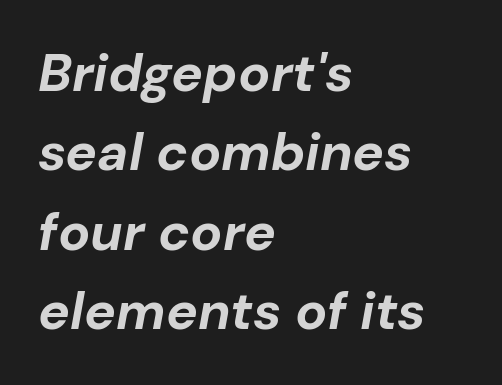
As a designer I'd log this as weight 700, bold. Horizontal bands of white between lines are of average thickness. Each letter keeps its own natural width here, so spacing adapts to shape. These lines were composed using italics.
